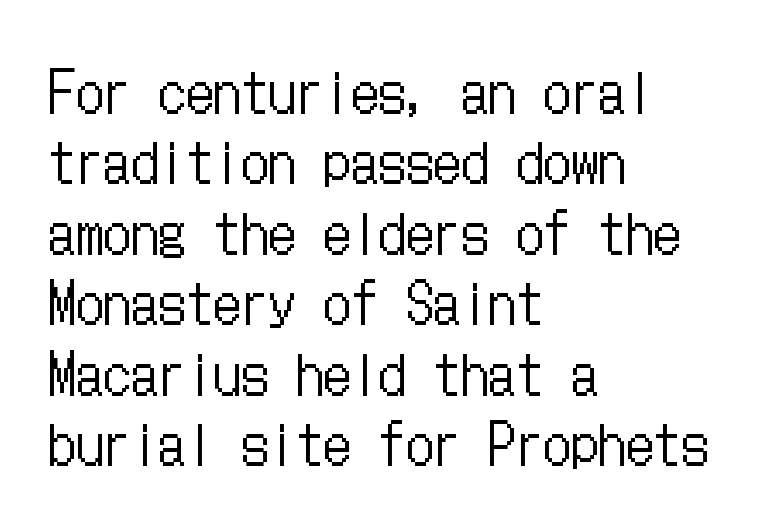
{"italic": "no", "bold": "no", "weight": "regular", "width": "condensed", "stroke_contrast": "low", "x_height": "medium", "underline": "no", "align": "left", "line_spacing": "normal", "line_spacing_ratio": 1.28, "letter_spacing": "normal", "letter_spacing_em": 0.0, "glyph_px": 55}
